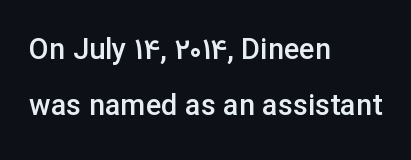
Casual observation: everything's shoved over to the left. Descender tails drop into unmarked territory. These lines are composed in type without serifs. Character widths vary here, with narrow letters taking less room than wide ones. The specimen reads as upright at a glance.
